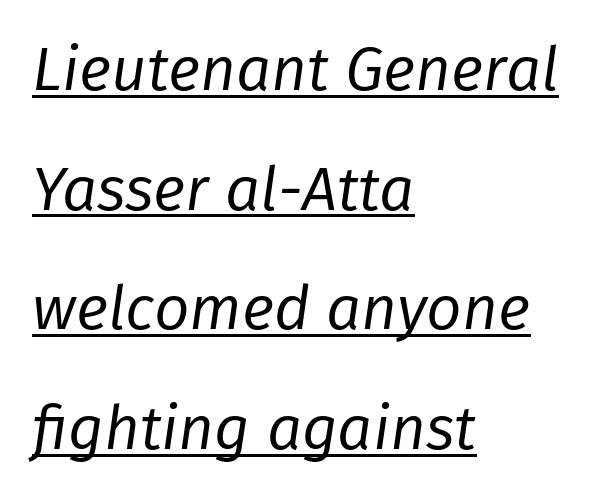
The rendering anchors every line to the left-hand side. Character widths vary here, with narrow letters taking less room than wide ones. Underline: present. Is the type slanted? Yes — the strokes lean at a clear angle.
